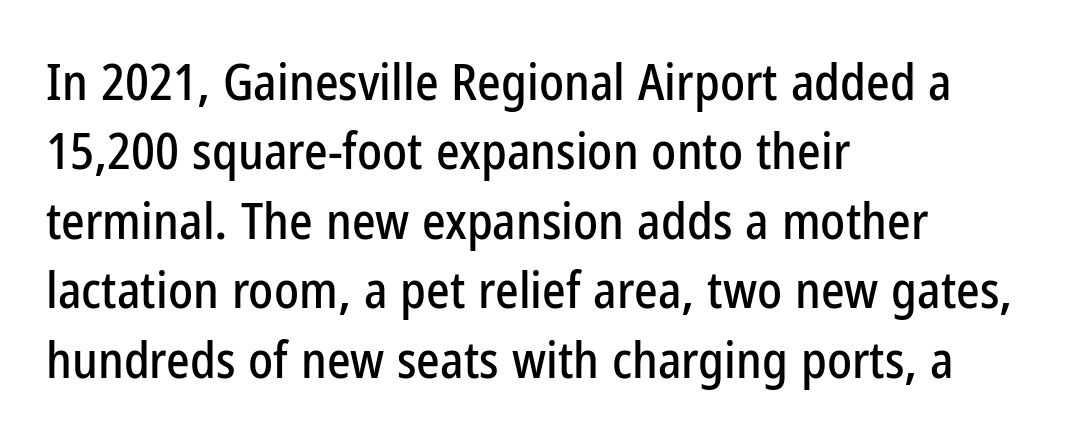
The image shows 50 px condensed sans-serif type, upright; set left-aligned, normal line spacing (1.39x), normal letter spacing, not underlined; low stroke contrast and a medium x-height.
